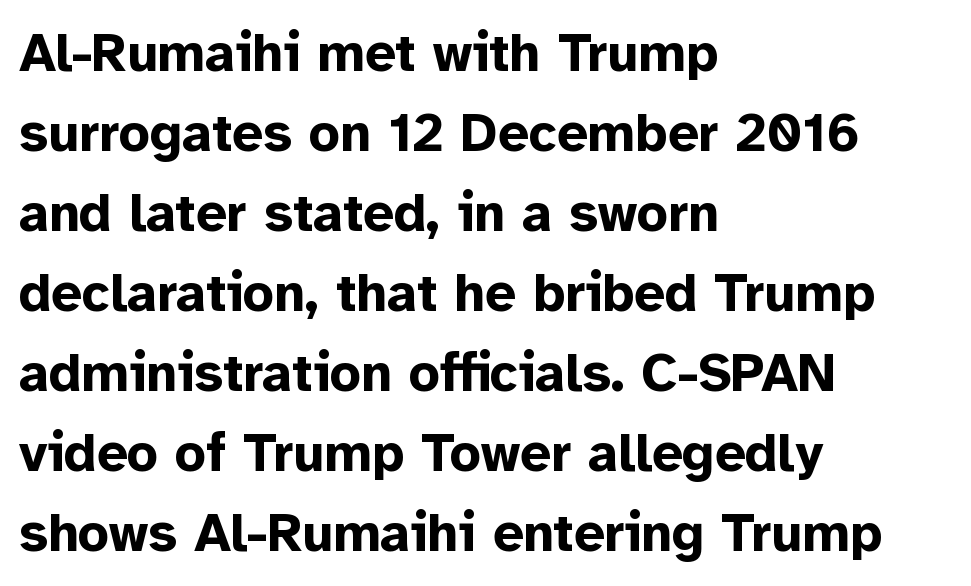
Q: Is the text bold? A: Yes.
Q: Is the text italic (slanted)? A: No, it is upright.
Q: Is the typeface a serif or a sans-serif typeface? A: Sans-serif.
Q: Is the text underlined? A: No.
Q: How is the paragraph aligned? A: Left-aligned.
Q: Is the spacing between letters normal or unusually wide? A: Normal.
Q: Is the spacing between lines tight, normal or loose? A: Normal.
Q: Width (condensed, normal, or wide)? A: Normal.
Q: Stroke contrast? A: Low.
Q: x-height? A: Medium.
Q: Monospaced? A: No.
